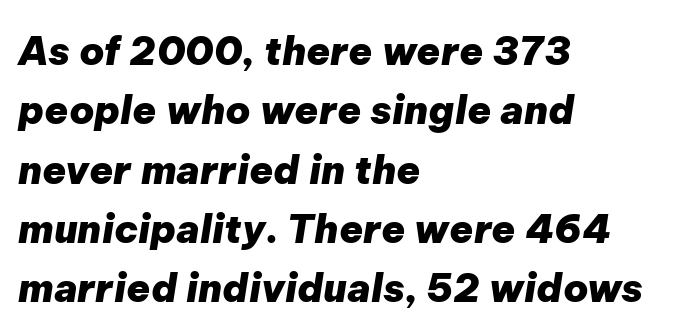
The image shows 39 px heavy type, italic (leaning right); set left-aligned, normal line spacing (1.52x), normal letter spacing, not underlined; low stroke contrast and a medium x-height.
